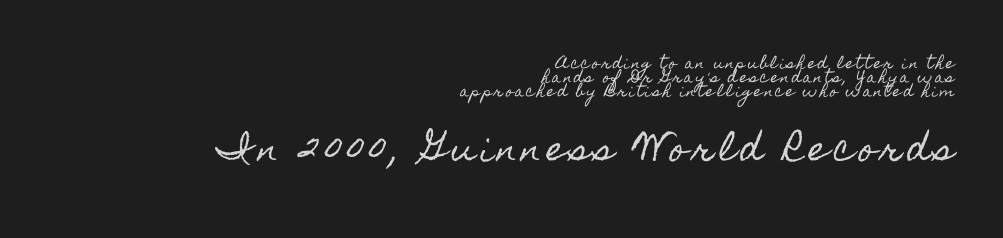
The image shows 33 px condensed type; set right-aligned, tight line spacing (1.0x), not underlined; the second (bottom) block is 2.36x larger; a small x-height.
